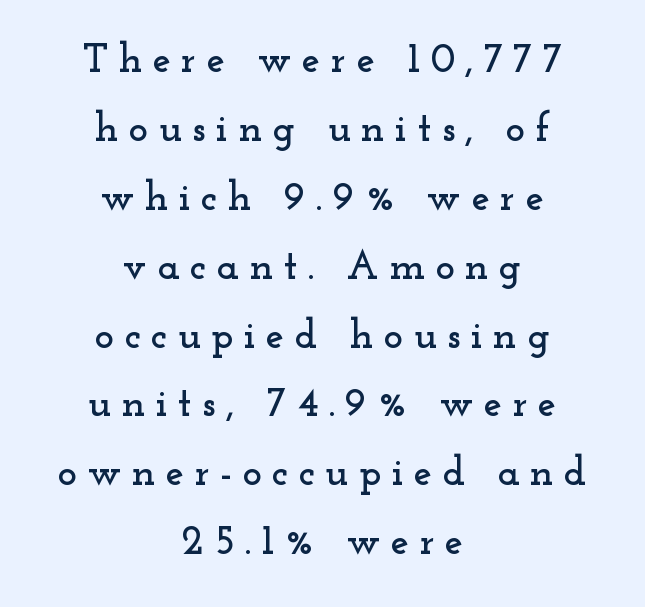
Q: Is the text italic (slanted)? A: No, it is upright.
Q: Is the typeface a serif or a sans-serif typeface? A: Serif.
Q: Is the text underlined? A: No.
Q: How is the paragraph aligned? A: Centered.
Q: Is the spacing between letters normal or unusually wide? A: Unusually wide.
Q: Is the spacing between lines tight, normal or loose? A: Normal.
Q: Width (condensed, normal, or wide)? A: Wide.
Q: Stroke contrast? A: Low.
Q: x-height? A: Small.
Q: Monospaced? A: No.
